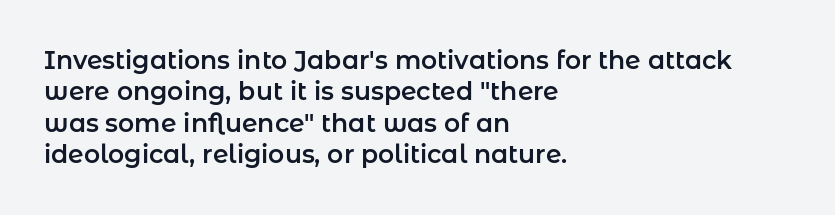
The image shows 25 px text type, upright; set left-aligned, normal line spacing (1.26x), normal letter spacing, not underlined.
